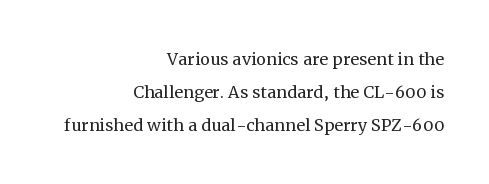
The image shows 22 px text type, upright; set right-aligned, normal line spacing (1.5x), normal letter spacing, not underlined.
